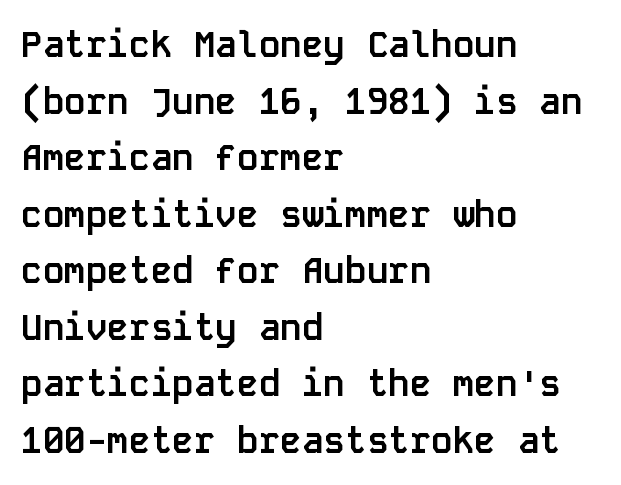
{"serif": "no", "italic": "no", "bold": "yes", "weight": "semibold", "width": "normal", "stroke_contrast": "low", "x_height": "large", "monospaced": "yes", "underline": "no", "align": "left", "line_spacing": "normal", "line_spacing_ratio": 1.57, "letter_spacing": "normal", "letter_spacing_em": 0.0, "glyph_px": 36}
